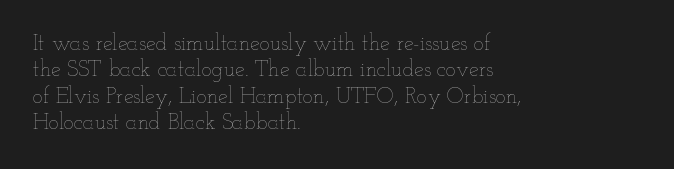
The image shows 22 px text type, upright; set left-aligned, line spacing 1.2x, normal letter spacing, not underlined.
